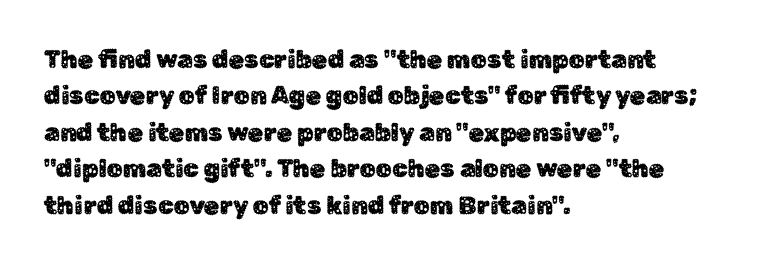
Q: Is the text italic (slanted)? A: No, it is upright.
Q: Is the text underlined? A: No.
Q: How is the paragraph aligned? A: Left-aligned.
Q: Is the spacing between letters normal or unusually wide? A: Normal.
Q: Is the spacing between lines tight, normal or loose? A: Normal.
